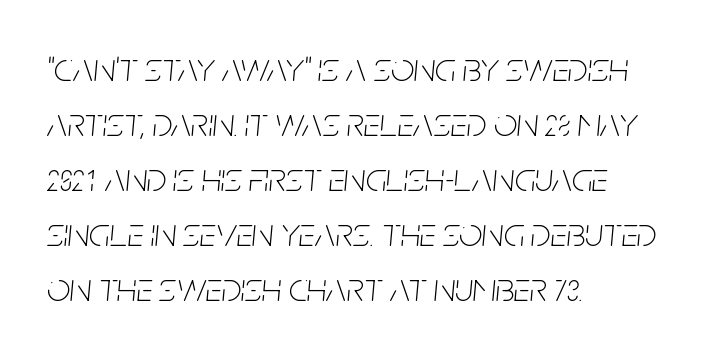
The image shows 41 px thin, condensed type, italic (leaning right); set left-aligned, normal line spacing (1.34x), normal letter spacing, not underlined; low stroke contrast and a large x-height.
